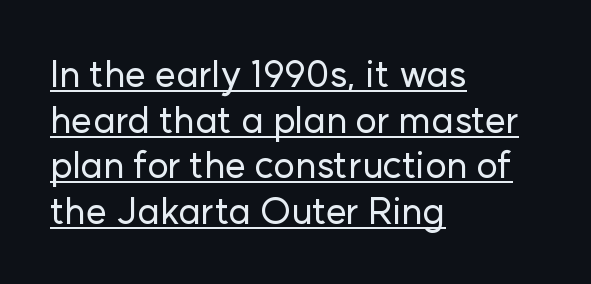
Q: Is the text italic (slanted)? A: No, it is upright.
Q: Is the typeface a serif or a sans-serif typeface? A: Sans-serif.
Q: Is the text underlined? A: Yes.
Q: How is the paragraph aligned? A: Left-aligned.
Q: Is the spacing between letters normal or unusually wide? A: Normal.
Q: Width (condensed, normal, or wide)? A: Normal.
Q: Stroke contrast? A: Low.
Q: x-height? A: Medium.
Q: Monospaced? A: No.
